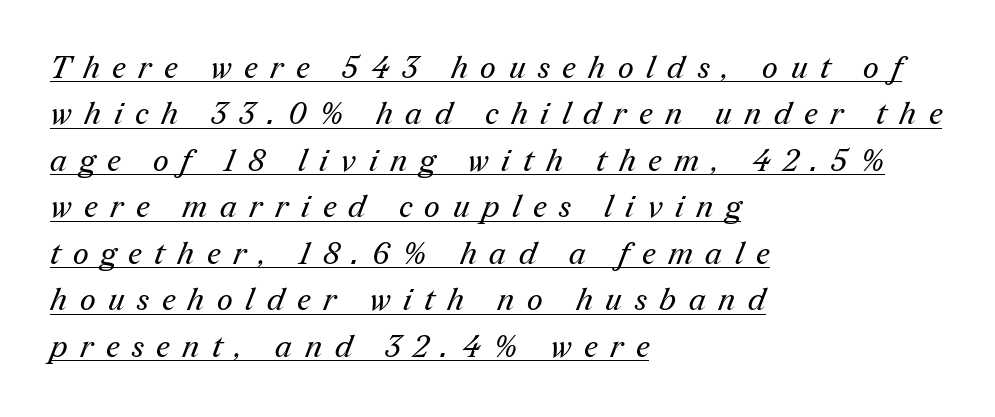
The image shows 31 px regular-weight serif type; set left-aligned, normal line spacing (1.5x), unusually wide letter spacing (+0.41 em), underlined; medium stroke contrast and a medium x-height.
